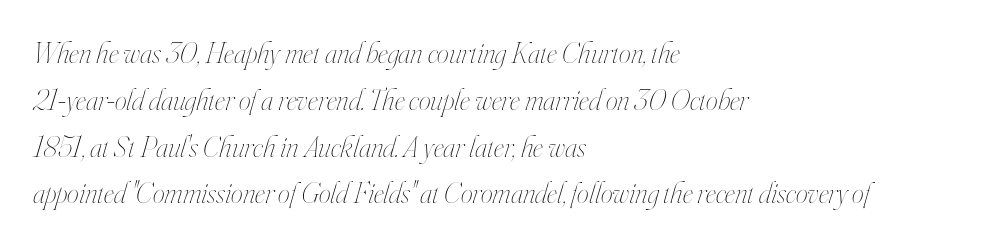
{"italic": "yes", "lean": "right", "slant_degrees": 16, "bold": "no", "weight": "thin", "width": "condensed", "stroke_contrast": "high", "x_height": "small", "monospaced": "no", "underline": "no", "align": "left", "line_spacing": "normal", "line_spacing_ratio": 1.56, "letter_spacing": "normal", "letter_spacing_em": 0.0, "glyph_px": 30}
